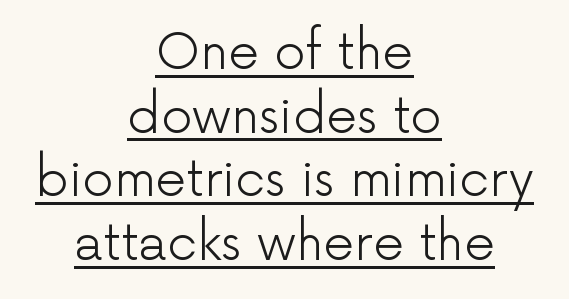
Q: Is the text bold? A: No.
Q: Is the text italic (slanted)? A: No, it is upright.
Q: Is the typeface a serif or a sans-serif typeface? A: Sans-serif.
Q: Is the text underlined? A: Yes.
Q: How is the paragraph aligned? A: Centered.
Q: Is the spacing between letters normal or unusually wide? A: Normal.
Q: Is the spacing between lines tight, normal or loose? A: Normal.
Q: Width (condensed, normal, or wide)? A: Normal.
Q: Stroke contrast? A: Low.
Q: x-height? A: Medium.
Q: Monospaced? A: No.
